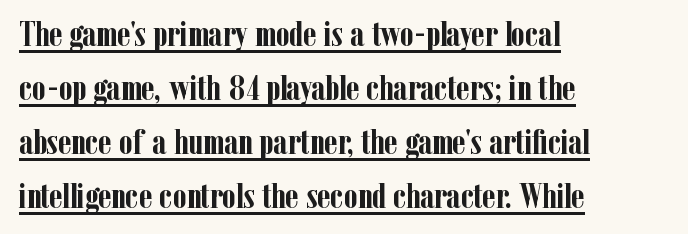
The image shows 35 px semibold, condensed serif type, upright; set left-aligned, normal line spacing (1.54x), normal letter spacing, underlined; low stroke contrast and a medium x-height.
